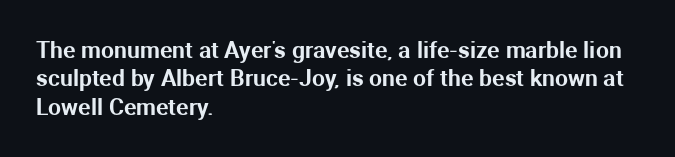
{"italic": "no", "underline": "no", "align": "left", "line_spacing_ratio": 1.23, "letter_spacing": "normal", "letter_spacing_em": 0.0, "glyph_px": 23}
